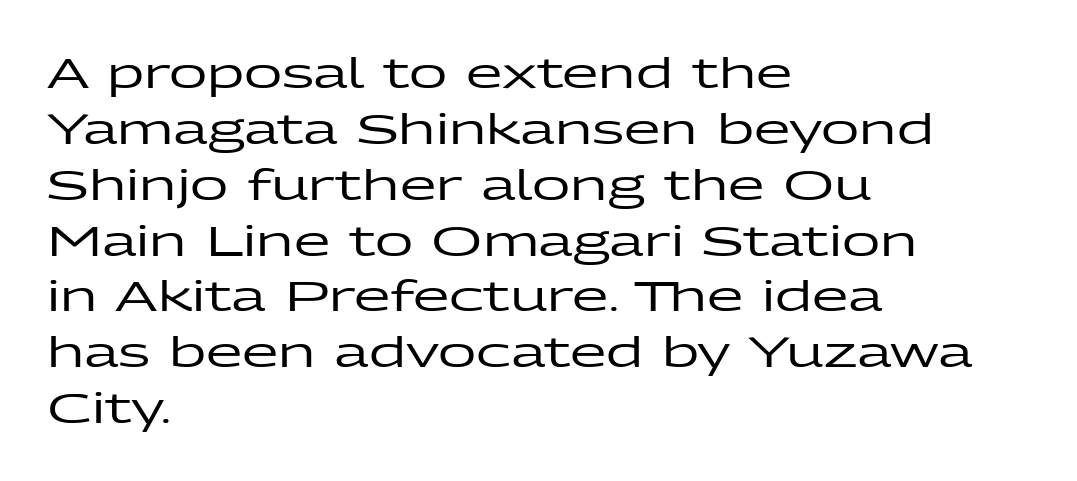
Q: Is the text italic (slanted)? A: No, it is upright.
Q: Is the typeface a serif or a sans-serif typeface? A: Sans-serif.
Q: Is the text underlined? A: No.
Q: How is the paragraph aligned? A: Left-aligned.
Q: Is the spacing between letters normal or unusually wide? A: Normal.
Q: Is the spacing between lines tight, normal or loose? A: Normal.
Q: Width (condensed, normal, or wide)? A: Wide.
Q: Stroke contrast? A: Low.
Q: x-height? A: Medium.
Q: Monospaced? A: No.
